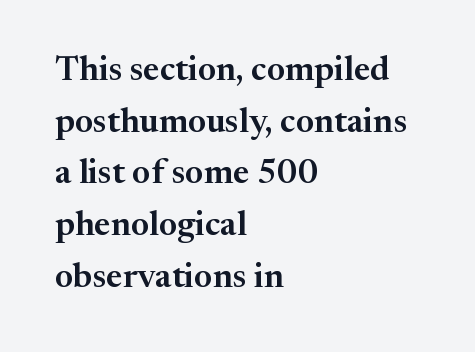
{"serif": "yes", "italic": "no", "width": "normal", "stroke_contrast": "medium", "x_height": "medium", "monospaced": "no", "underline": "no", "align": "left", "line_spacing": "normal", "line_spacing_ratio": 1.52, "letter_spacing": "normal", "letter_spacing_em": 0.0, "glyph_px": 34}
